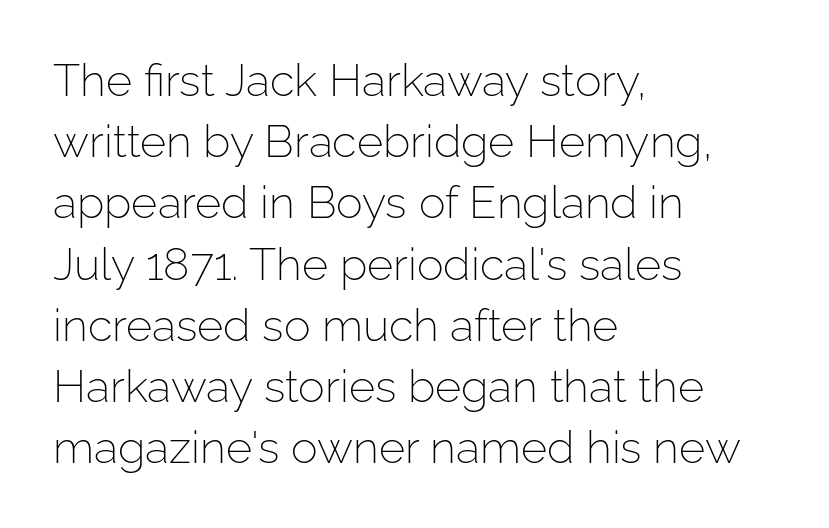
The image shows 45 px light sans-serif type, upright; set left-aligned, normal line spacing (1.36x), normal letter spacing, not underlined; low stroke contrast and a medium x-height.
